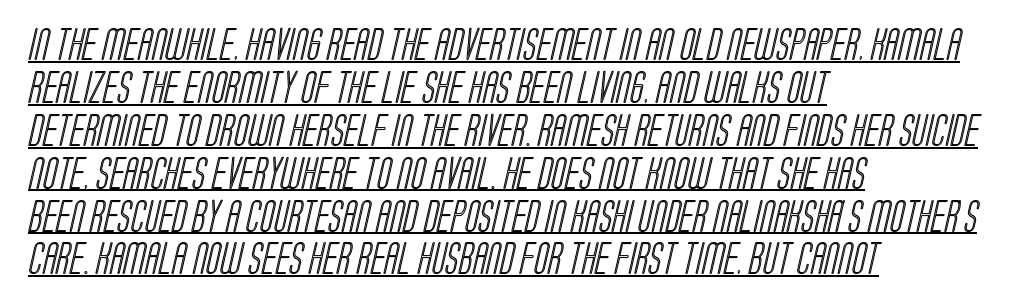
Emphasis is given by a line drawn under the lettering. Leftover space on each line is placed entirely after the last word. Normally led — the rows are evenly, conventionally spaced. In terms of letterspacing, this is plain default setting.
